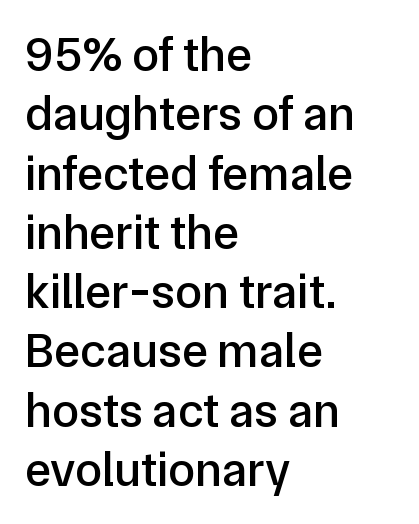
Q: Is the text italic (slanted)? A: No, it is upright.
Q: Is the typeface a serif or a sans-serif typeface? A: Sans-serif.
Q: Is the text underlined? A: No.
Q: How is the paragraph aligned? A: Left-aligned.
Q: Is the spacing between letters normal or unusually wide? A: Normal.
Q: Width (condensed, normal, or wide)? A: Normal.
Q: Stroke contrast? A: Low.
Q: x-height? A: Medium.
Q: Monospaced? A: No.
